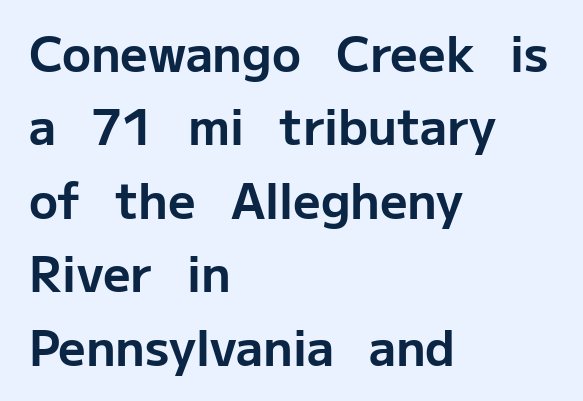
Q: Is the text bold? A: Yes.
Q: Is the text italic (slanted)? A: No, it is upright.
Q: Is the typeface a serif or a sans-serif typeface? A: Sans-serif.
Q: Is the text underlined? A: No.
Q: How is the paragraph aligned? A: Left-aligned.
Q: Is the spacing between letters normal or unusually wide? A: Normal.
Q: Is the spacing between lines tight, normal or loose? A: Normal.
Q: Width (condensed, normal, or wide)? A: Normal.
Q: Stroke contrast? A: Low.
Q: x-height? A: Medium.
Q: Monospaced? A: No.
